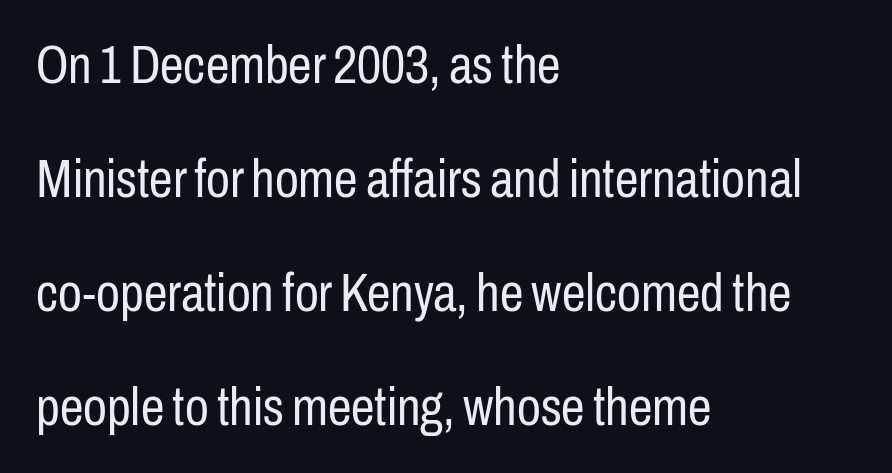
No extra ink here — the face is not bold. A great deal of white space separates one row of letters from the next. Each line starts at the same left margin while the right side varies. Designer's note — italics off, roman on. The space directly below the letters is spotless.
